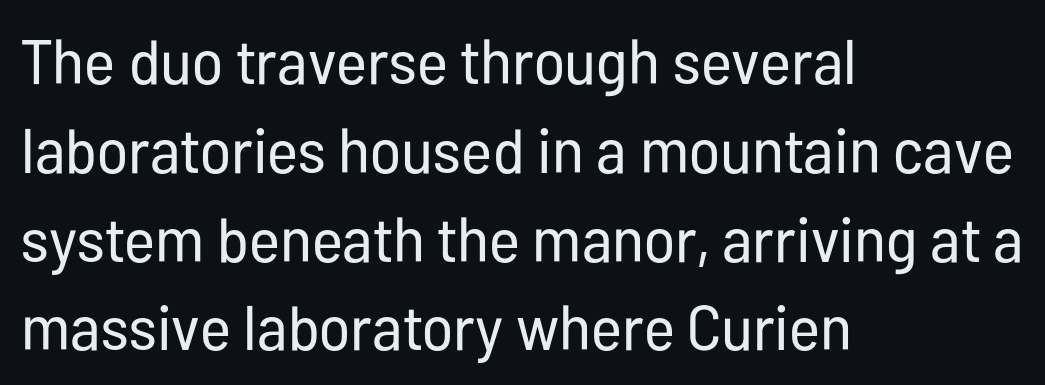
These lines are rendered in a variable-pitch font. Words appear dense and cohesive because spacing is normal. The strip under each line holds only bare page. The lettering holds an erect, upright posture throughout.
